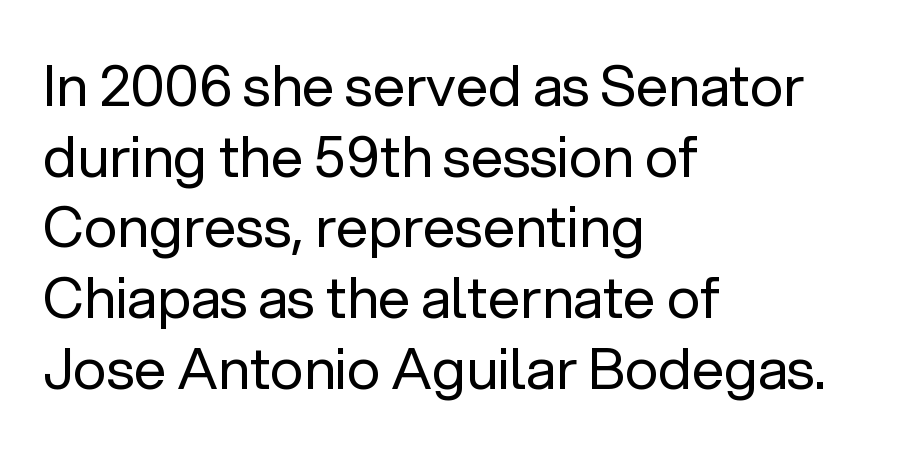
{"serif": "no", "italic": "no", "bold": "no", "weight": "regular", "width": "normal", "stroke_contrast": "low", "x_height": "medium", "monospaced": "no", "underline": "no", "align": "left", "line_spacing_ratio": 1.24, "letter_spacing": "normal", "letter_spacing_em": 0.0, "glyph_px": 57}
